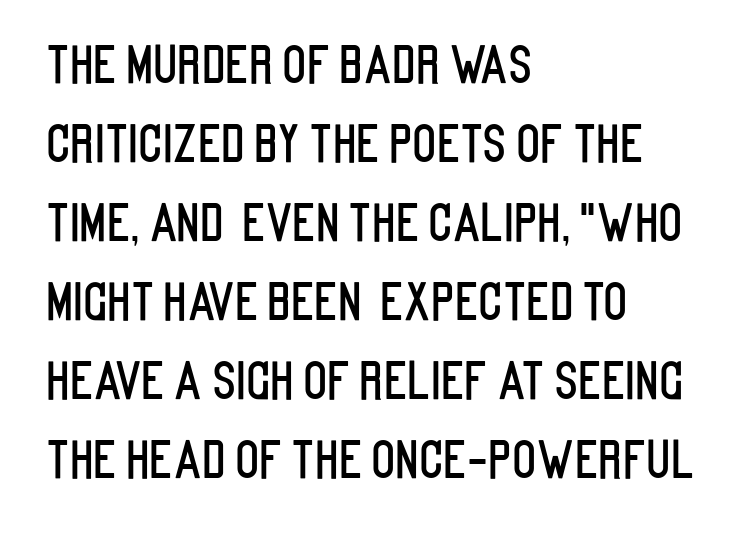
Q: Is the text italic (slanted)? A: No, it is upright.
Q: Is the typeface a serif or a sans-serif typeface? A: Sans-serif.
Q: Is the text underlined? A: No.
Q: How is the paragraph aligned? A: Left-aligned.
Q: Is the spacing between letters normal or unusually wide? A: Normal.
Q: Is the spacing between lines tight, normal or loose? A: Normal.
Q: Width (condensed, normal, or wide)? A: Condensed.
Q: Stroke contrast? A: Low.
Q: x-height? A: Large.
Q: Monospaced? A: No.
